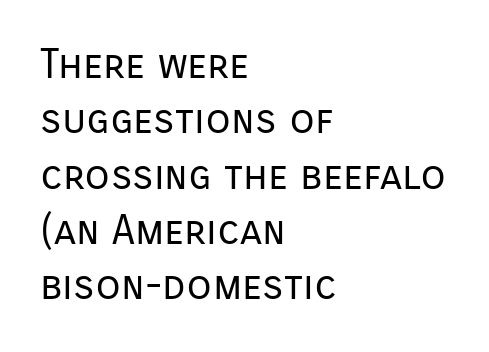
The image shows 41 px regular-weight sans-serif type, upright; set left-aligned, normal line spacing (1.35x), normal letter spacing, not underlined; low stroke contrast and a medium x-height.
